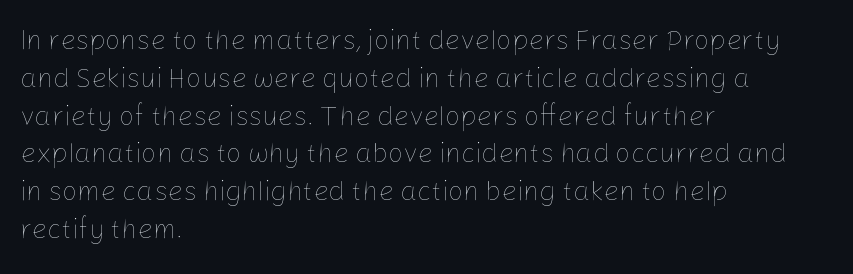
Q: Is the text bold? A: No.
Q: Is the text italic (slanted)? A: No, it is upright.
Q: Is the text underlined? A: No.
Q: How is the paragraph aligned? A: Left-aligned.
Q: Is the spacing between letters normal or unusually wide? A: Normal.
Q: Is the spacing between lines tight, normal or loose? A: Normal.
